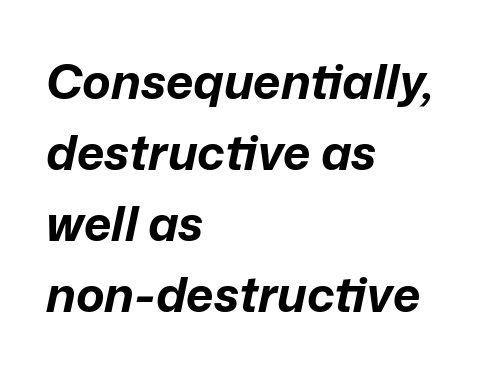
{"italic": "yes", "lean": "right", "slant_degrees": 12, "bold": "yes", "weight": "bold", "width": "normal", "stroke_contrast": "low", "x_height": "medium", "monospaced": "no", "underline": "no", "align": "left", "line_spacing": "normal", "line_spacing_ratio": 1.48, "letter_spacing": "normal", "letter_spacing_em": 0.0, "glyph_px": 48}
